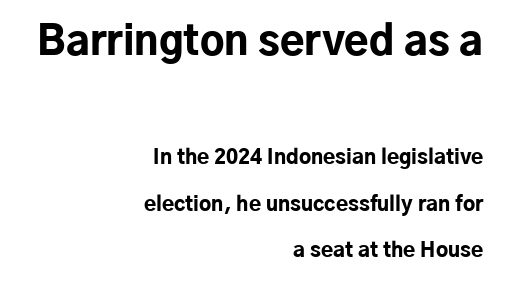
Note the varied advance widths — an 'i' is clearly narrower than an 'm'. Heavy, bold letterforms. Does the bottom block carry the larger type? No, the top block does. Is there much room between lines? Yes — plenty of vertical air separates them. Reading down the block, your eye finds every line finishing at a fixed right position. Upright lettering throughout.
